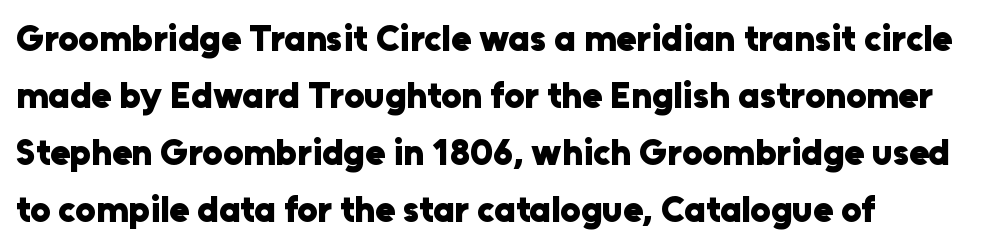
{"serif": "no", "italic": "no", "bold": "yes", "weight": "heavy", "width": "normal", "stroke_contrast": "low", "x_height": "medium", "monospaced": "no", "underline": "no", "line_spacing": "normal", "line_spacing_ratio": 1.58, "letter_spacing": "normal", "letter_spacing_em": 0.0, "glyph_px": 36}
